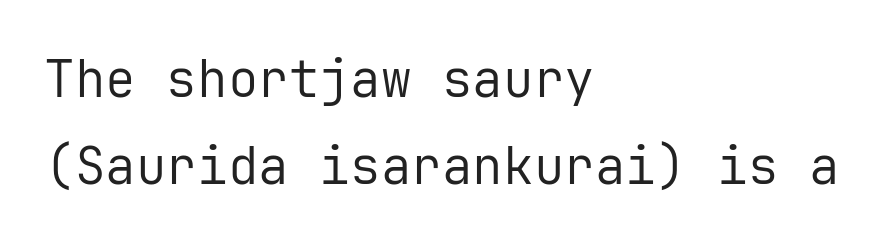
The image shows 51 px regular-weight sans-serif type, upright, monospaced; set left-aligned, line spacing 1.71x, normal letter spacing, not underlined; low stroke contrast and a medium x-height.
